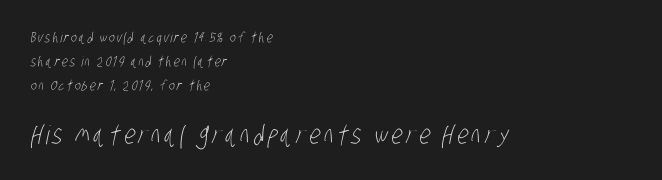
{"bold": "no", "underline": "no", "align": "left", "line_spacing": "normal", "line_spacing_ratio": 1.7, "larger_block": "second", "size_ratio": 1.86, "glyph_px": 26}
